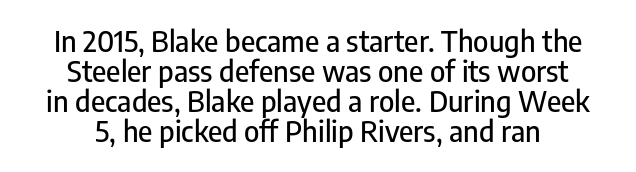
The image shows 29 px condensed sans-serif type, upright; set centered, tight line spacing (1.04x), normal letter spacing, not underlined; low stroke contrast and a medium x-height.
